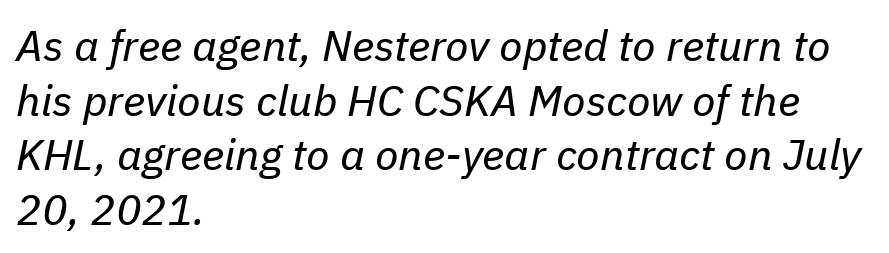
Q: Is the text bold? A: No.
Q: Is the text italic (slanted)? A: Yes, it leans right by about 11 degrees.
Q: Is the text underlined? A: No.
Q: How is the paragraph aligned? A: Left-aligned.
Q: Is the spacing between letters normal or unusually wide? A: Normal.
Q: Is the spacing between lines tight, normal or loose? A: Normal.
Q: Width (condensed, normal, or wide)? A: Normal.
Q: Stroke contrast? A: Low.
Q: x-height? A: Medium.
Q: Monospaced? A: No.
